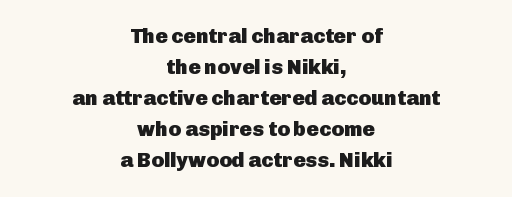
Q: Is the text bold? A: Yes.
Q: Is the text italic (slanted)? A: No, it is upright.
Q: Is the text underlined? A: No.
Q: How is the paragraph aligned? A: Centered.
Q: Is the spacing between letters normal or unusually wide? A: Normal.
Q: Is the spacing between lines tight, normal or loose? A: Normal.
